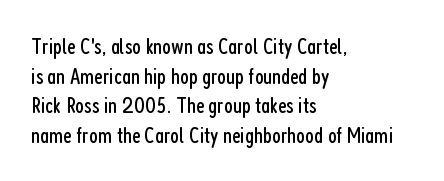
{"italic": "no", "bold": "no", "underline": "no", "align": "left", "line_spacing": "normal", "line_spacing_ratio": 1.29, "letter_spacing": "normal", "letter_spacing_em": 0.0, "glyph_px": 23}
